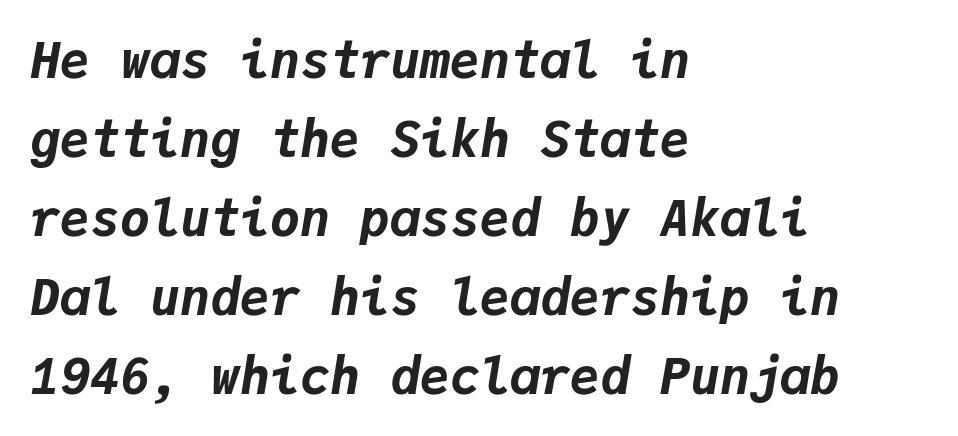
Q: Is the text bold? A: Yes.
Q: Is the text italic (slanted)? A: Yes, it leans right by about 9 degrees.
Q: Is the text underlined? A: No.
Q: How is the paragraph aligned? A: Left-aligned.
Q: Is the spacing between letters normal or unusually wide? A: Normal.
Q: Is the spacing between lines tight, normal or loose? A: Normal.
Q: Width (condensed, normal, or wide)? A: Normal.
Q: Stroke contrast? A: Low.
Q: x-height? A: Medium.
Q: Monospaced? A: Yes.
